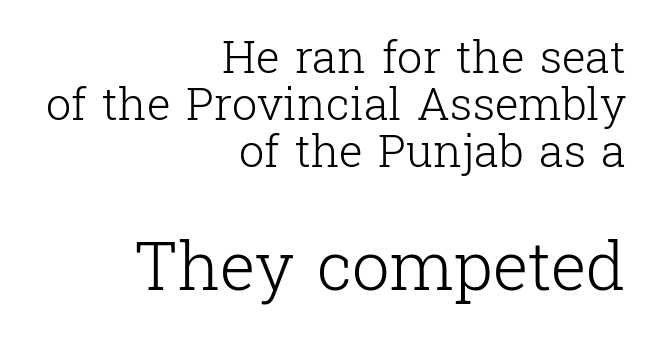
Q: Is the text bold? A: No.
Q: Is the text italic (slanted)? A: No, it is upright.
Q: Is the typeface a serif or a sans-serif typeface? A: Serif.
Q: Is the text underlined? A: No.
Q: How is the paragraph aligned? A: Right-aligned.
Q: Is the spacing between letters normal or unusually wide? A: Normal.
Q: Is the spacing between lines tight, normal or loose? A: Tight.
Q: Which block of text is set in a larger size, the first (top) or the second (bottom)? A: The second (bottom) one.
Q: Width (condensed, normal, or wide)? A: Normal.
Q: Stroke contrast? A: Low.
Q: x-height? A: Medium.
Q: Monospaced? A: No.
